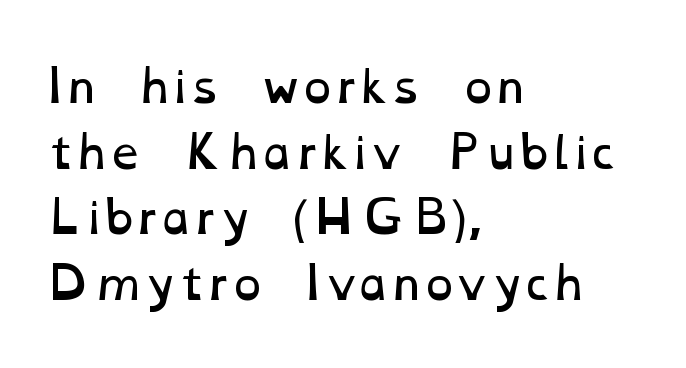
Q: Is the text bold? A: No.
Q: Is the text underlined? A: No.
Q: How is the paragraph aligned? A: Left-aligned.
Q: Is the spacing between letters normal or unusually wide? A: Normal.
Q: Is the spacing between lines tight, normal or loose? A: Normal.
Q: Width (condensed, normal, or wide)? A: Wide.
Q: Stroke contrast? A: Low.
Q: x-height? A: Medium.
Q: Monospaced? A: No.
